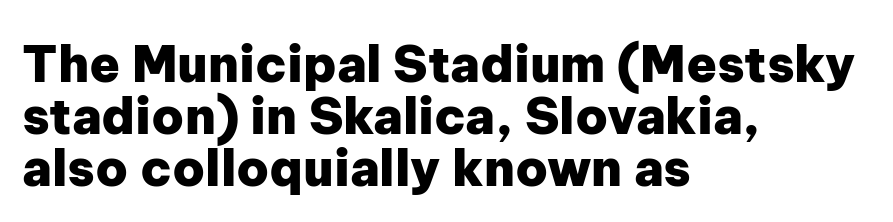
The letters stand upright; this is a roman face. The zone under the glyphs is completely vacant. Chunky letters — that's bold for sure. One-word summary of the alignment: left. Check where the strokes stop: nothing finishes them off — pure sans. Does extra space separate the letters? No, they use regular spacing.
